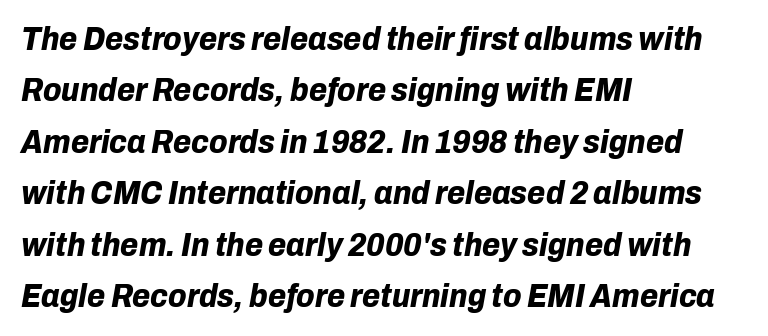
In CSS terms this would be text-align: left. Here the designer chose a conventional face with non-uniform glyph widths. Words float on clear page, feet unadorned. The block of text has a typical density, with ordinary space between rows. A typesetter would mark this as italic. There is no visible air inserted between adjacent glyphs.
